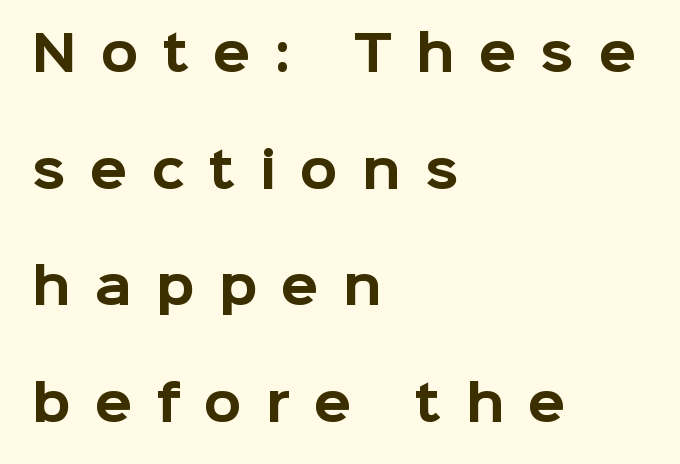
Q: Is the text bold? A: Yes.
Q: Is the text italic (slanted)? A: No, it is upright.
Q: Is the typeface a serif or a sans-serif typeface? A: Sans-serif.
Q: Is the text underlined? A: No.
Q: How is the paragraph aligned? A: Left-aligned.
Q: Is the spacing between letters normal or unusually wide? A: Unusually wide.
Q: Is the spacing between lines tight, normal or loose? A: Loose.
Q: Width (condensed, normal, or wide)? A: Normal.
Q: Stroke contrast? A: Low.
Q: x-height? A: Medium.
Q: Monospaced? A: No.
